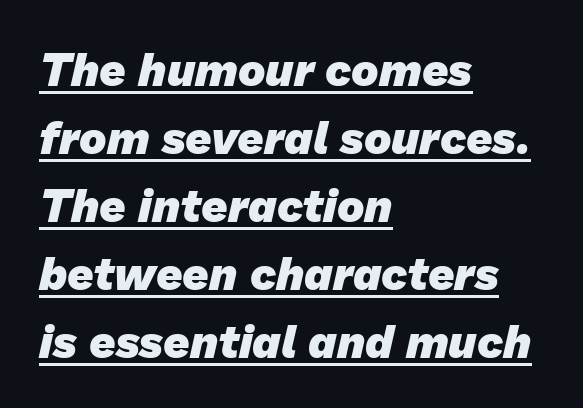
{"serif": "no", "bold": "yes", "weight": "heavy", "width": "normal", "stroke_contrast": "low", "x_height": "medium", "monospaced": "no", "underline": "yes", "align": "left", "line_spacing": "normal", "line_spacing_ratio": 1.48, "letter_spacing": "normal", "letter_spacing_em": 0.0, "glyph_px": 46}
